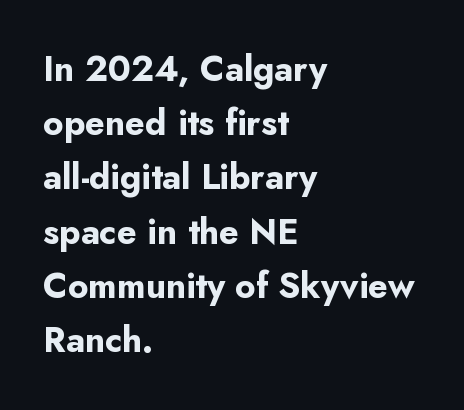
Stroke terminals: plain, sans-serif. The font is running at its bold setting. Nobody touched the tracking dial on this one. Leading matches the norm, producing a regular column. Compared with a centered layout, this one pins lines to the left instead.
